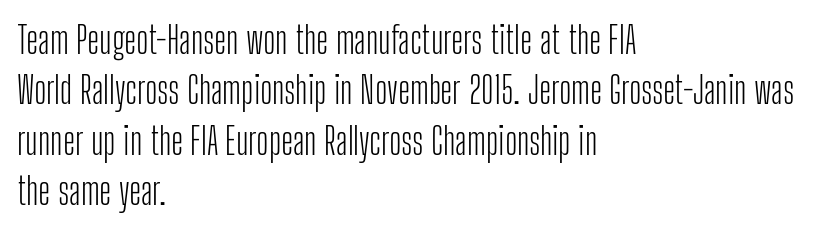
The image shows 37 px light, condensed sans-serif type, upright; set left-aligned, normal line spacing (1.36x), normal letter spacing, not underlined; low stroke contrast and a medium x-height.
